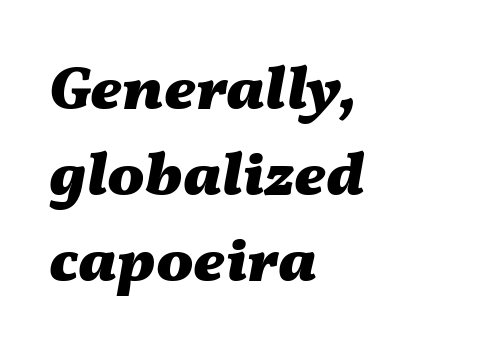
Q: Is the text bold? A: Yes.
Q: Is the text italic (slanted)? A: Yes, it leans right by about 11 degrees.
Q: Is the text underlined? A: No.
Q: How is the paragraph aligned? A: Left-aligned.
Q: Is the spacing between letters normal or unusually wide? A: Normal.
Q: Is the spacing between lines tight, normal or loose? A: Normal.
Q: Width (condensed, normal, or wide)? A: Wide.
Q: Stroke contrast? A: Medium.
Q: x-height? A: Medium.
Q: Monospaced? A: No.
